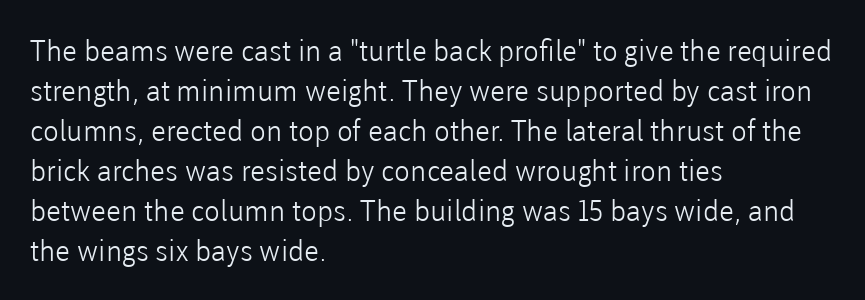
Q: Is the text bold? A: No.
Q: Is the text italic (slanted)? A: No, it is upright.
Q: Is the typeface a serif or a sans-serif typeface? A: Sans-serif.
Q: Is the text underlined? A: No.
Q: How is the paragraph aligned? A: Left-aligned.
Q: Is the spacing between letters normal or unusually wide? A: Normal.
Q: Is the spacing between lines tight, normal or loose? A: Normal.
Q: Width (condensed, normal, or wide)? A: Normal.
Q: Stroke contrast? A: Low.
Q: x-height? A: Medium.
Q: Monospaced? A: No.
